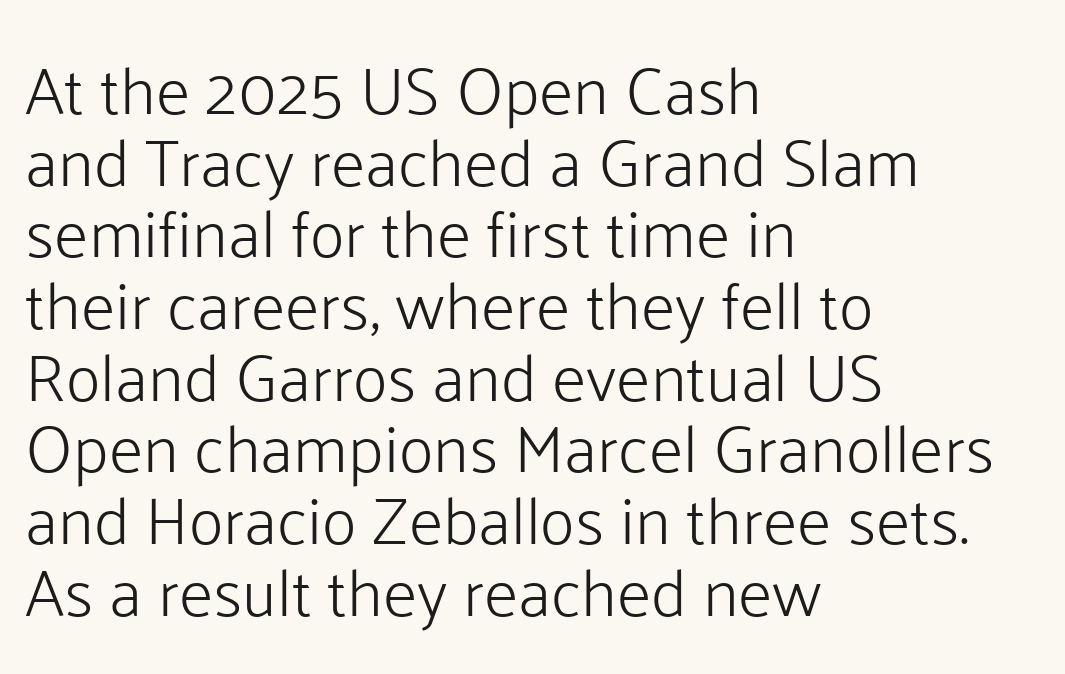
Descenders hang freely into open space. Observe the ordinary spacing: letters are neighbours, not strangers. Every stem runs plumb, perpendicular to the baseline. Whoever set this chose condensed vertical rhythm over breathing room.
